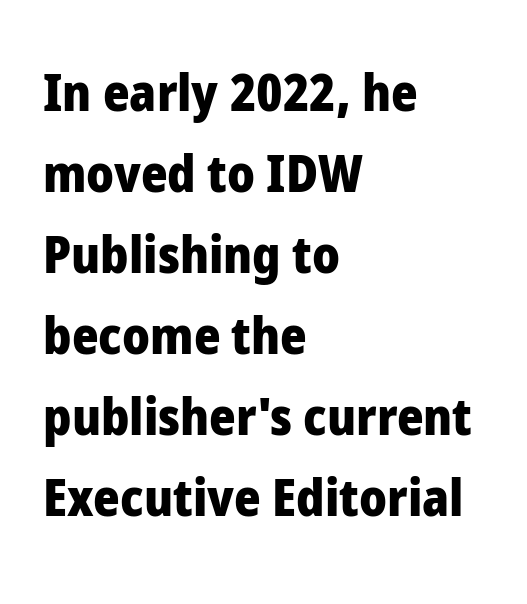
The image shows 51 px heavy sans-serif type, upright; set left-aligned, normal line spacing (1.59x), normal letter spacing, not underlined; low stroke contrast and a medium x-height.
